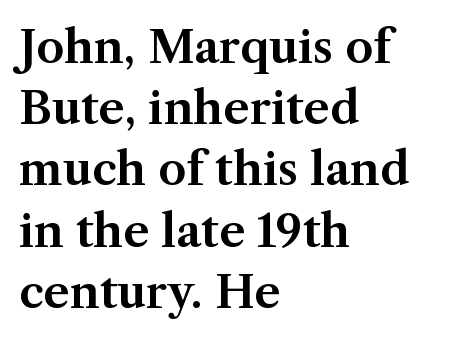
The image shows 45 px serif type, upright; set left-aligned, normal line spacing (1.36x), normal letter spacing, not underlined; medium stroke contrast and a medium x-height.
